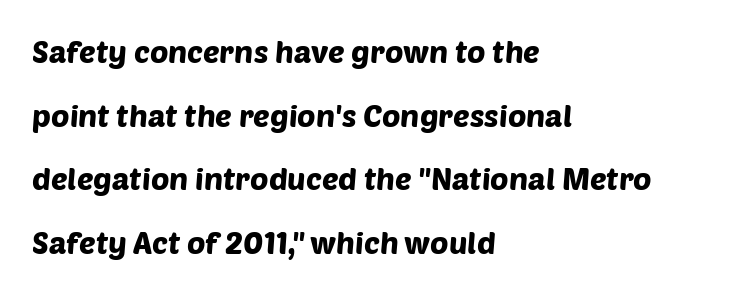
The image shows 31 px sans-serif type; set left-aligned, loose line spacing (2.05x), normal letter spacing, not underlined; low stroke contrast and a large x-height.
